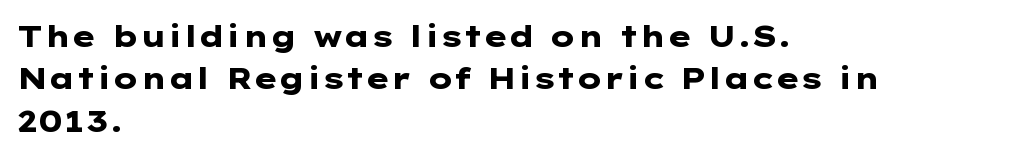
{"serif": "no", "italic": "no", "bold": "yes", "weight": "heavy", "width": "wide", "stroke_contrast": "low", "x_height": "medium", "underline": "no", "align": "left", "line_spacing": "normal", "line_spacing_ratio": 1.41, "letter_spacing": "normal", "letter_spacing_em": 0.0, "glyph_px": 30}
